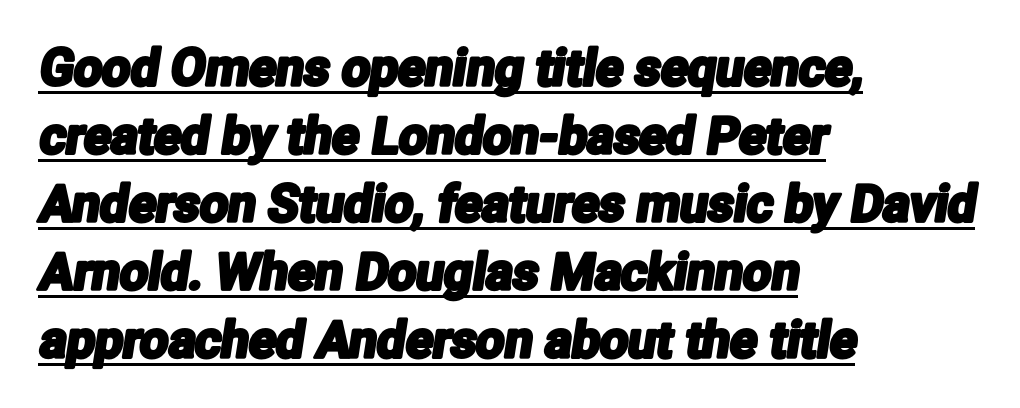
{"serif": "no", "width": "condensed", "stroke_contrast": "low", "x_height": "medium", "monospaced": "no", "underline": "yes", "align": "left", "line_spacing": "normal", "line_spacing_ratio": 1.36, "letter_spacing": "normal", "letter_spacing_em": 0.0, "glyph_px": 50}
